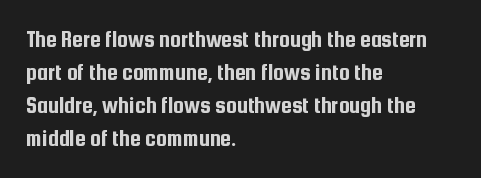
The image shows 24 px text type, upright; set left-aligned, normal line spacing (1.38x), normal letter spacing, not underlined.
